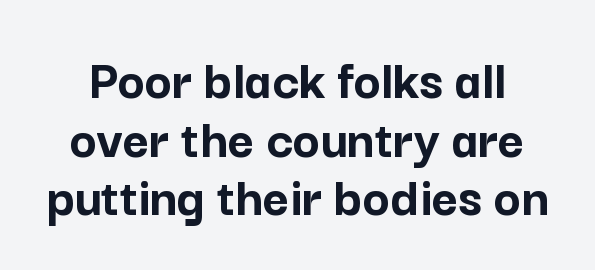
{"serif": "no", "italic": "no", "bold": "yes", "weight": "semibold", "width": "normal", "stroke_contrast": "low", "x_height": "medium", "monospaced": "no", "underline": "no", "line_spacing": "tight", "line_spacing_ratio": 1.03, "letter_spacing": "normal", "letter_spacing_em": 0.0, "glyph_px": 57}
